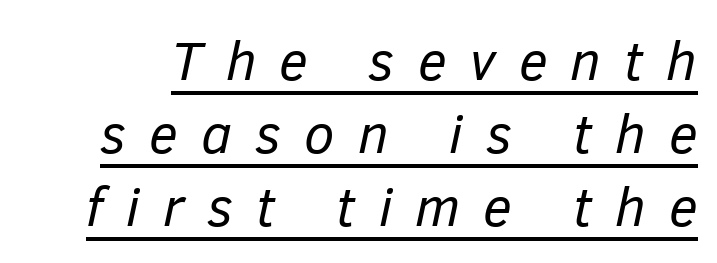
Q: Is the text bold? A: No.
Q: Is the text italic (slanted)? A: Yes, it leans right by about 12 degrees.
Q: Is the text underlined? A: Yes.
Q: Is the spacing between letters normal or unusually wide? A: Unusually wide.
Q: Is the spacing between lines tight, normal or loose? A: Normal.
Q: Width (condensed, normal, or wide)? A: Normal.
Q: Stroke contrast? A: Low.
Q: x-height? A: Medium.
Q: Monospaced? A: No.
